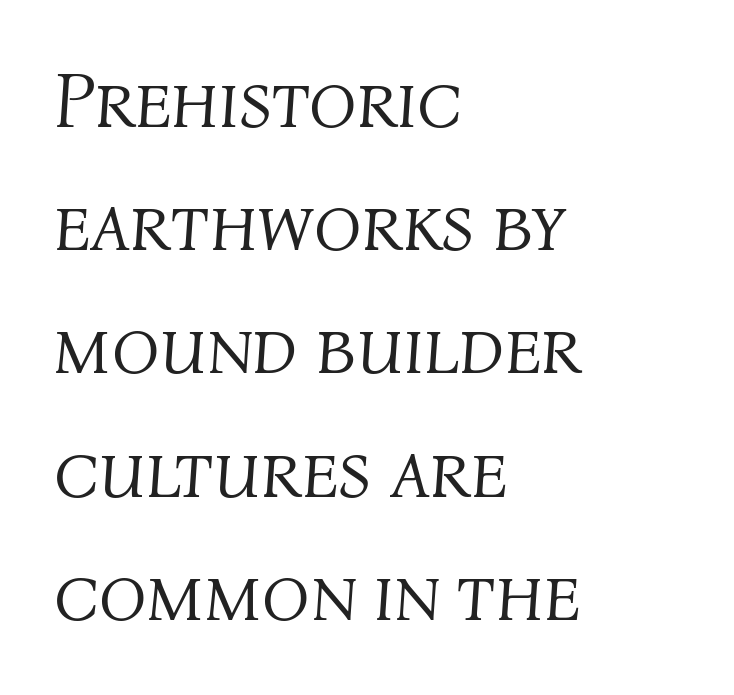
{"italic": "yes", "lean": "right", "slant_degrees": 4, "bold": "no", "weight": "light", "width": "normal", "stroke_contrast": "medium", "x_height": "medium", "monospaced": "no", "underline": "no", "align": "left", "line_spacing": "normal", "line_spacing_ratio": 1.58, "letter_spacing": "normal", "letter_spacing_em": 0.0, "glyph_px": 78}
